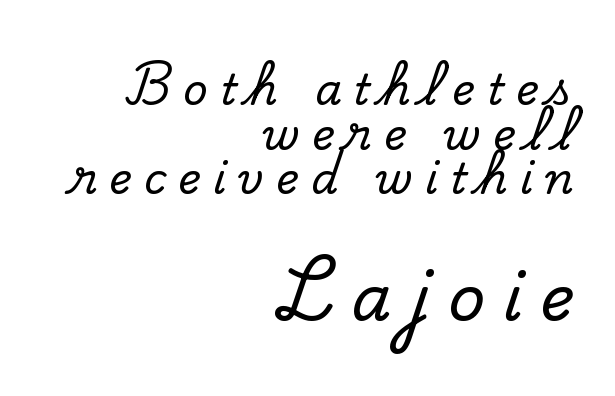
The lines in this sample share a right terminus and differ only in where they begin. These lines have a slow, spaced-out rhythm from letter to letter. The characters display serif detailing at their extremities. Regarding leading, the lines here are crowded together. Character widths vary here, with narrow letters taking less room than wide ones.
